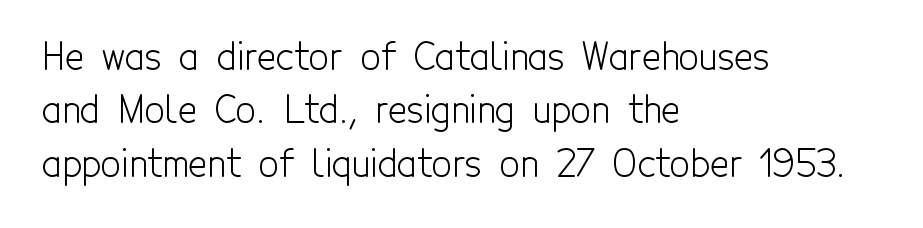
Horizontally, the lines are justified to the leading edge only. Here the designer chose a conventional face with non-uniform glyph widths. Compared with a typical body face, this is equally light or lighter still. Unlike a traditional serif, this face leaves its strokes unadorned. Posture: straight, roman, zero tilt. Look at the tracking — it's just the regular setting, nothing added.
